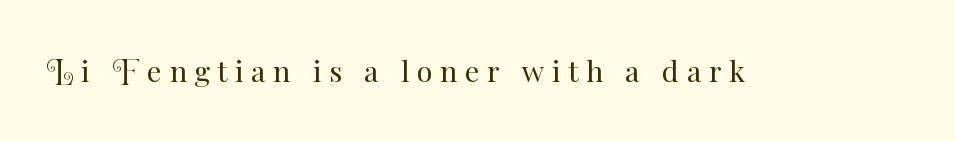
Q: Is the text bold? A: No.
Q: Is the text italic (slanted)? A: No, it is upright.
Q: Is the text underlined? A: No.
Q: Is the spacing between letters normal or unusually wide? A: Unusually wide.
Q: Width (condensed, normal, or wide)? A: Normal.
Q: Stroke contrast? A: Medium.
Q: x-height? A: Small.
Q: Monospaced? A: No.
